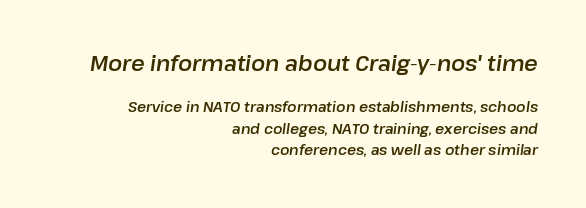
The image shows 21 px text type, italic (leaning right); set right-aligned, normal line spacing (1.54x), normal letter spacing, not underlined; the first (top) block is 1.5x larger.
